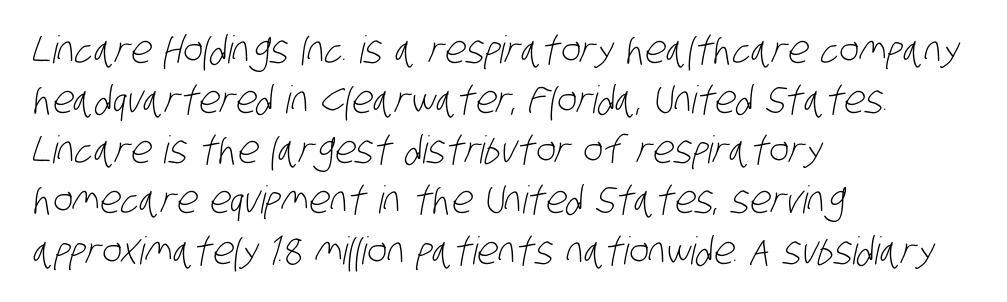
The image shows 38 px light, condensed sans-serif type; set left-aligned, normal line spacing (1.32x), normal letter spacing, not underlined; low stroke contrast and a large x-height.
